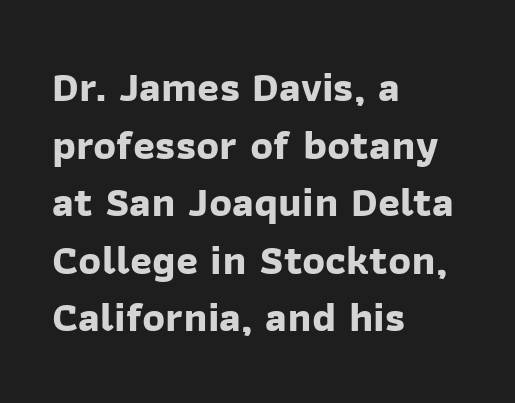
Horizontal bands of white between lines are of average thickness. These words are printed bold, with thick strokes throughout. The rag falls on the right side of this text block. Look at the bottom of the vertical strokes: they stop flat, with no serifs. Rule under the text: the space is simply empty.
